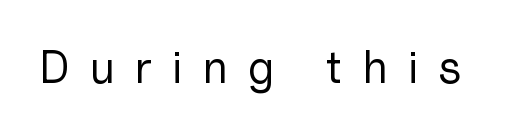
Q: Is the text bold? A: No.
Q: Is the text italic (slanted)? A: No, it is upright.
Q: Is the typeface a serif or a sans-serif typeface? A: Sans-serif.
Q: Is the text underlined? A: No.
Q: Is the spacing between letters normal or unusually wide? A: Unusually wide.
Q: Width (condensed, normal, or wide)? A: Normal.
Q: Stroke contrast? A: Low.
Q: x-height? A: Medium.
Q: Monospaced? A: No.
